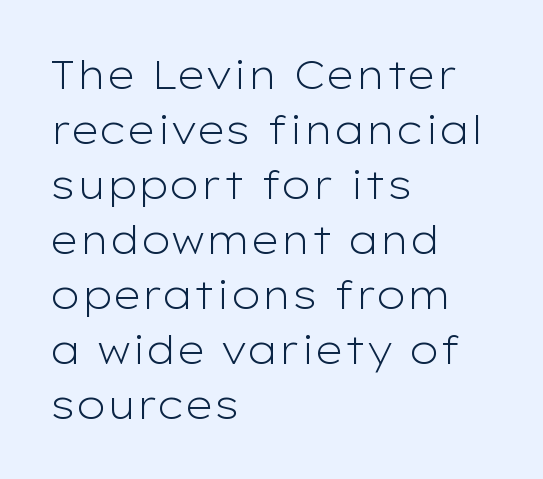
The image shows 39 px light, wide sans-serif type, upright; set left-aligned, normal line spacing (1.41x), normal letter spacing, not underlined; low stroke contrast and a medium x-height.
